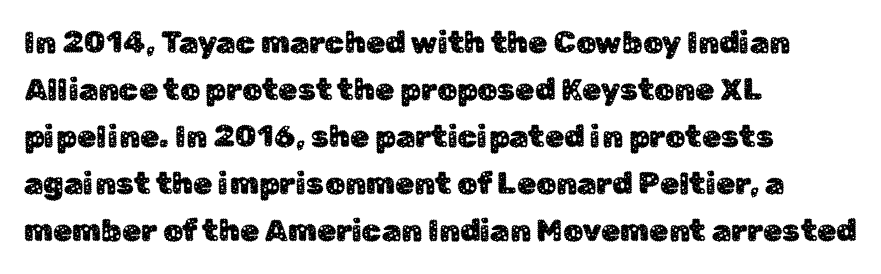
Q: Is the text italic (slanted)? A: No, it is upright.
Q: Is the typeface a serif or a sans-serif typeface? A: Sans-serif.
Q: Is the text underlined? A: No.
Q: How is the paragraph aligned? A: Left-aligned.
Q: Is the spacing between letters normal or unusually wide? A: Normal.
Q: Is the spacing between lines tight, normal or loose? A: Normal.
Q: Width (condensed, normal, or wide)? A: Normal.
Q: Stroke contrast? A: Low.
Q: x-height? A: Medium.
Q: Monospaced? A: No.
